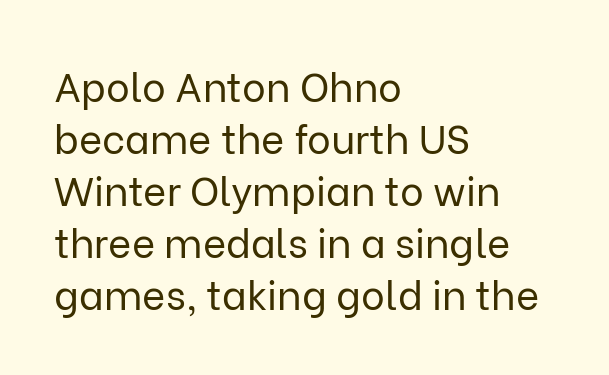
The image shows 40 px regular-weight sans-serif type, upright; set left-aligned, normal line spacing (1.3x), normal letter spacing, not underlined; low stroke contrast and a medium x-height.
